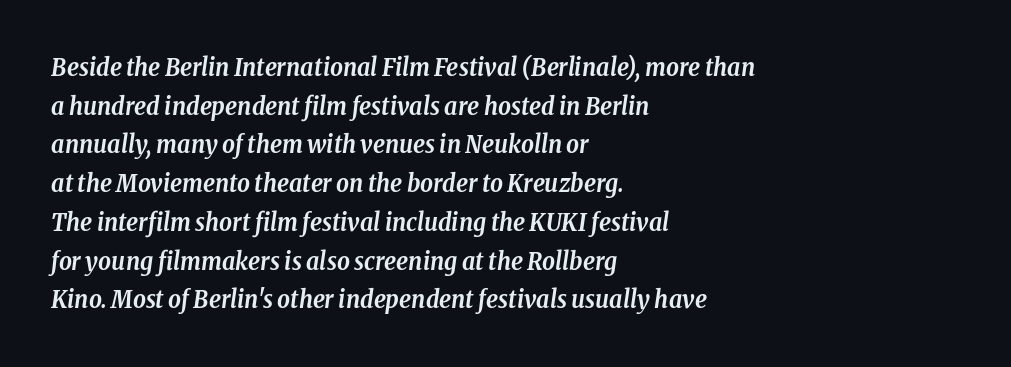
Is the letter spacing exaggerated? No — it looks like the ordinary default. Set as a true bold cut, around the 700 mark. One-word summary of the alignment: left. Underline: absent. The letters are slanted; this is an italic face. Evenly set lines give the paragraph a standard silhouette.
